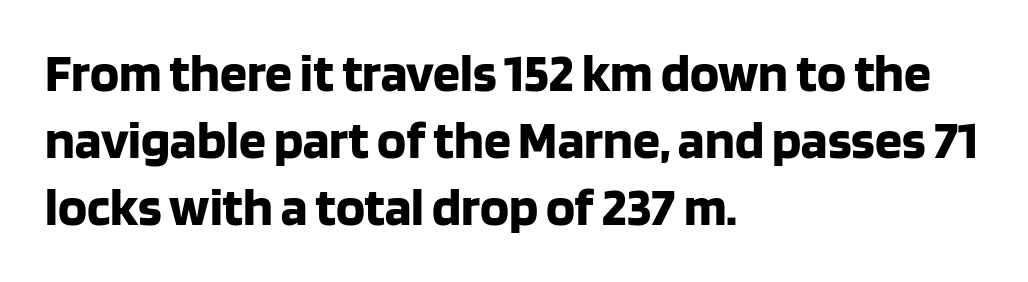
Q: Is the text bold? A: Yes.
Q: Is the text italic (slanted)? A: No, it is upright.
Q: Is the typeface a serif or a sans-serif typeface? A: Sans-serif.
Q: Is the text underlined? A: No.
Q: How is the paragraph aligned? A: Left-aligned.
Q: Is the spacing between letters normal or unusually wide? A: Normal.
Q: Width (condensed, normal, or wide)? A: Normal.
Q: Stroke contrast? A: Low.
Q: x-height? A: Large.
Q: Monospaced? A: No.
